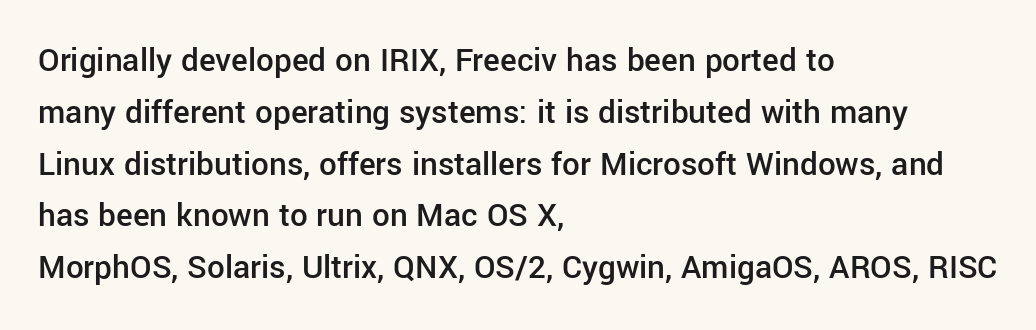
Q: Is the text bold? A: Semi-bold.
Q: Is the text italic (slanted)? A: No, it is upright.
Q: Is the typeface a serif or a sans-serif typeface? A: Sans-serif.
Q: Is the text underlined? A: No.
Q: How is the paragraph aligned? A: Left-aligned.
Q: Is the spacing between letters normal or unusually wide? A: Normal.
Q: Is the spacing between lines tight, normal or loose? A: Normal.
Q: Width (condensed, normal, or wide)? A: Normal.
Q: Stroke contrast? A: Low.
Q: x-height? A: Medium.
Q: Monospaced? A: No.
